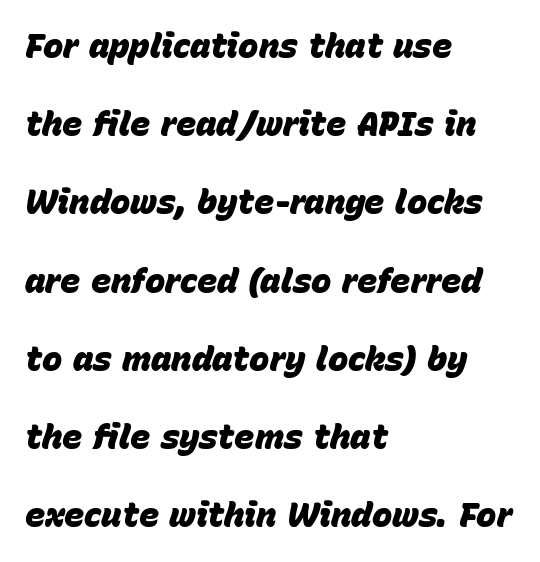
Q: Is the text bold? A: Yes.
Q: Is the text italic (slanted)? A: Yes, it leans right by about 15 degrees.
Q: Is the text underlined? A: No.
Q: How is the paragraph aligned? A: Left-aligned.
Q: Is the spacing between letters normal or unusually wide? A: Normal.
Q: Is the spacing between lines tight, normal or loose? A: Loose.
Q: Width (condensed, normal, or wide)? A: Normal.
Q: Stroke contrast? A: Low.
Q: x-height? A: Large.
Q: Monospaced? A: No.
